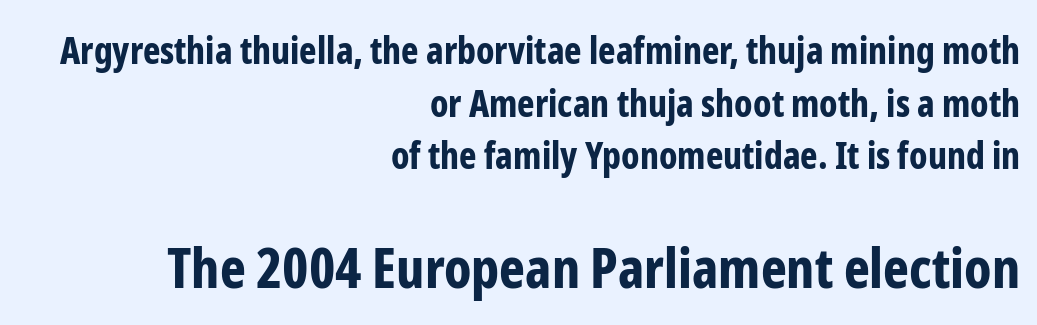
{"serif": "no", "italic": "no", "bold": "yes", "weight": "bold", "width": "condensed", "stroke_contrast": "low", "x_height": "medium", "monospaced": "no", "underline": "no", "align": "right", "line_spacing": "normal", "line_spacing_ratio": 1.42, "letter_spacing": "normal", "letter_spacing_em": 0.0, "larger_block": "second", "size_ratio": 1.49, "glyph_px": 55}
